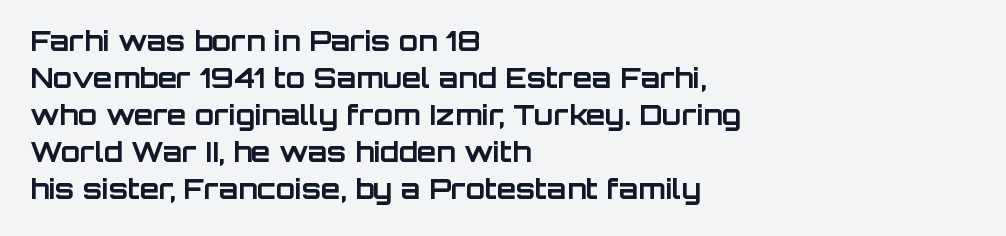
The face used here is proportionally spaced, like ordinary book or web type. The foot of each line stays bare and open. Rendered with straight, roman letterforms. Observe the ordinary spacing: letters are neighbours, not strangers. Set as a true bold cut, around the 700 mark. Every row of glyphs begins at an identical x-position on the left.
